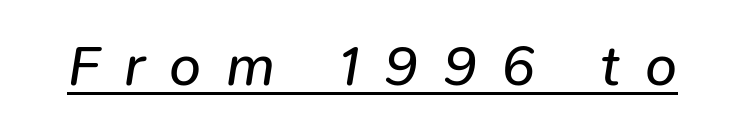
The image shows 57 px regular-weight type, italic (leaning right); set unusually wide letter spacing (+0.43 em), underlined; low stroke contrast and a medium x-height.
